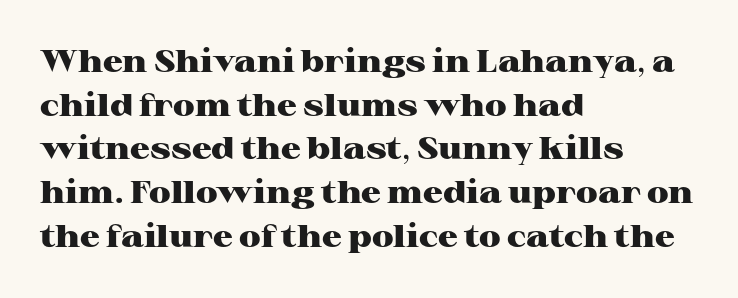
The image shows 31 px heavy, wide serif type, upright; set left-aligned, normal line spacing (1.41x), normal letter spacing, not underlined; high stroke contrast and a medium x-height.
